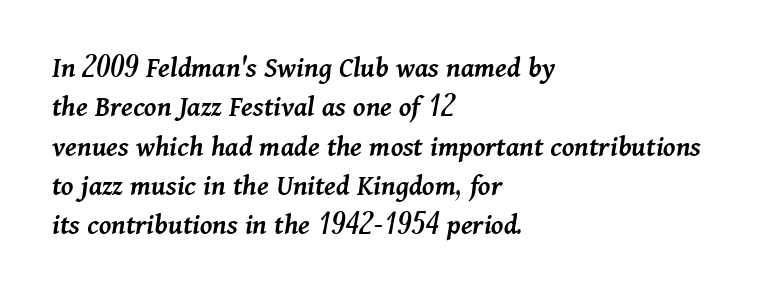
Q: Is the text bold? A: Semi-bold.
Q: Is the text italic (slanted)? A: Yes, it leans right by about 11 degrees.
Q: Is the text underlined? A: No.
Q: How is the paragraph aligned? A: Left-aligned.
Q: Is the spacing between letters normal or unusually wide? A: Normal.
Q: Is the spacing between lines tight, normal or loose? A: Normal.
Q: Width (condensed, normal, or wide)? A: Normal.
Q: Stroke contrast? A: Medium.
Q: x-height? A: Medium.
Q: Monospaced? A: No.
